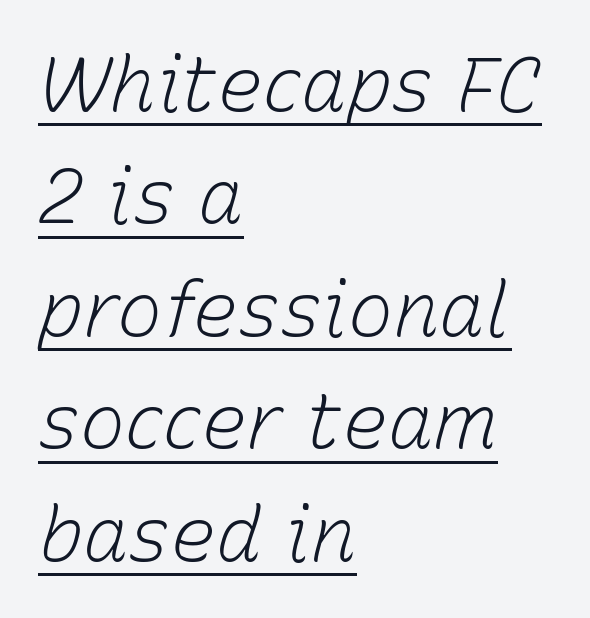
Q: Is the text bold? A: No.
Q: Is the text italic (slanted)? A: Yes, it leans right by about 15 degrees.
Q: Is the text underlined? A: Yes.
Q: How is the paragraph aligned? A: Left-aligned.
Q: Is the spacing between letters normal or unusually wide? A: Normal.
Q: Is the spacing between lines tight, normal or loose? A: Normal.
Q: Width (condensed, normal, or wide)? A: Normal.
Q: Stroke contrast? A: Low.
Q: x-height? A: Medium.
Q: Monospaced? A: No.
